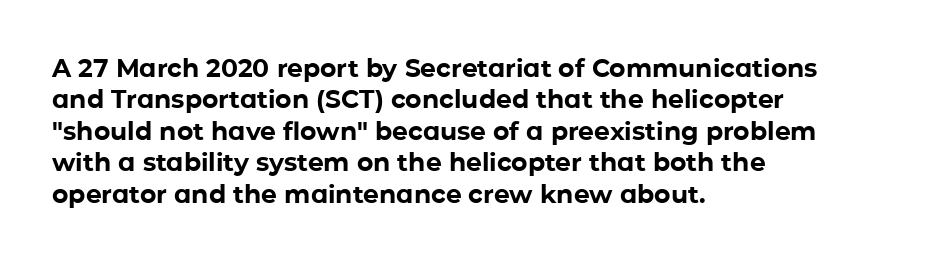
{"italic": "no", "bold": "yes", "underline": "no", "align": "left", "line_spacing": "normal", "line_spacing_ratio": 1.26, "letter_spacing": "normal", "letter_spacing_em": 0.0, "glyph_px": 25}
